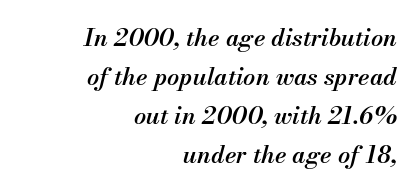
The image shows 24 px text type, italic (leaning right); set right-aligned, normal line spacing (1.63x), normal letter spacing, not underlined.
